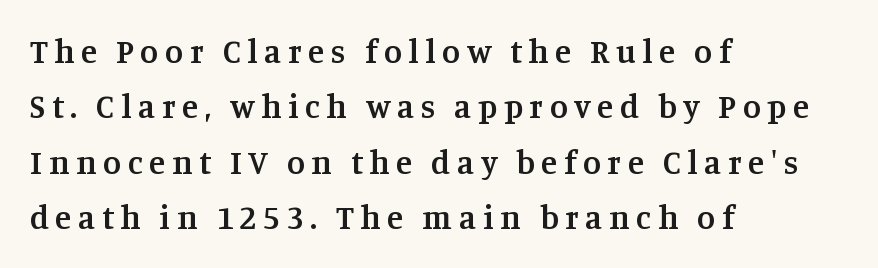
Q: Is the text bold? A: Semi-bold.
Q: Is the text italic (slanted)? A: No, it is upright.
Q: Is the typeface a serif or a sans-serif typeface? A: Serif.
Q: Is the text underlined? A: No.
Q: How is the paragraph aligned? A: Left-aligned.
Q: Is the spacing between letters normal or unusually wide? A: Unusually wide.
Q: Is the spacing between lines tight, normal or loose? A: Normal.
Q: Width (condensed, normal, or wide)? A: Normal.
Q: Stroke contrast? A: Medium.
Q: x-height? A: Large.
Q: Monospaced? A: No.
